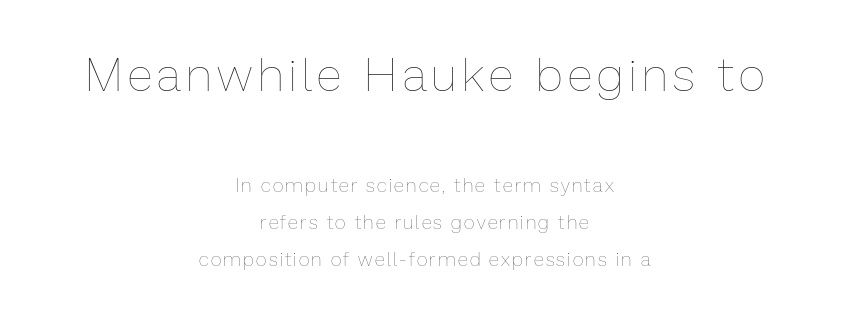
Is this a fixed-width face? No — the glyphs have proportional, varying widths. Both edges are ragged and mirror each other, which tells us the setting is centered. The foot of each line stays bare and open. The typeface has the unassuming heft of standard copy or less. Tall strokes in this sample are plumb rather than angled.
